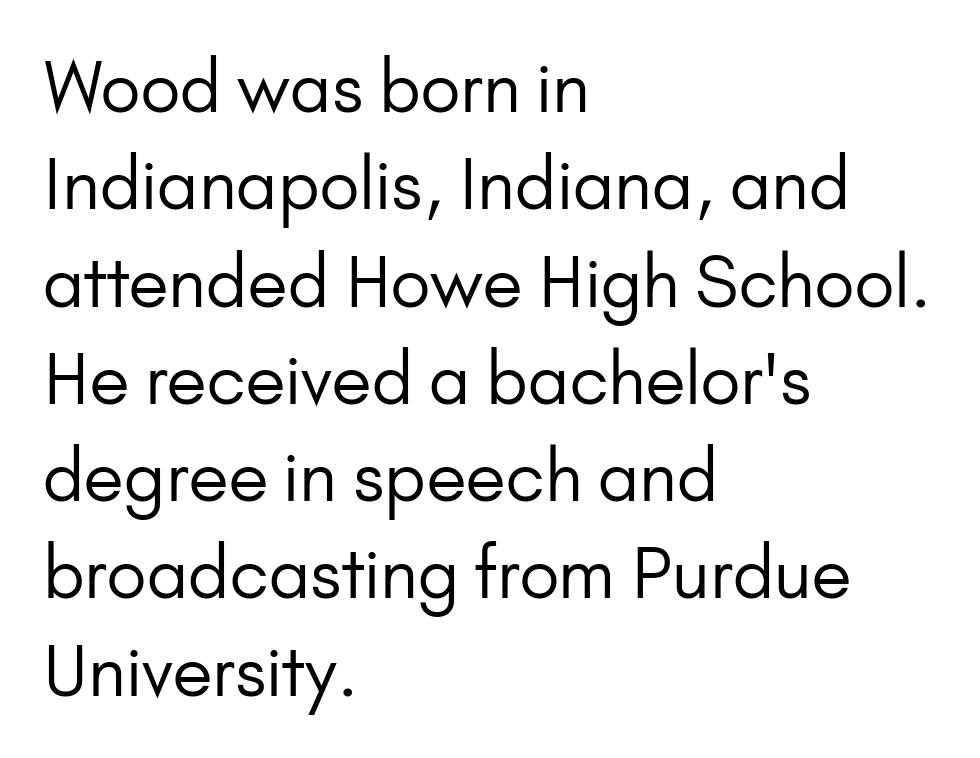
The typography opts for an upright posture over an oblique one. The rendering shows plain stroke endings on the letterforms — a sans-serif design. Each new line begins a customary step beneath the previous one. The face looks like a standard text weight, possibly lighter.
